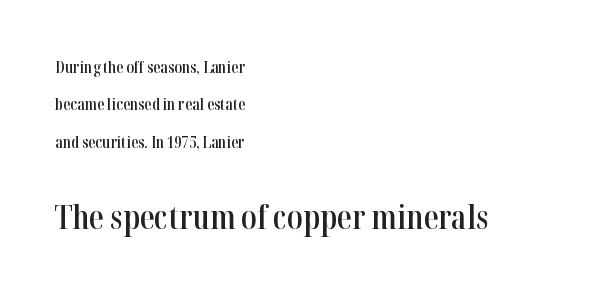
Q: Is the text bold? A: Semi-bold.
Q: Is the text italic (slanted)? A: No, it is upright.
Q: Is the typeface a serif or a sans-serif typeface? A: Serif.
Q: Is the text underlined? A: No.
Q: How is the paragraph aligned? A: Left-aligned.
Q: Is the spacing between letters normal or unusually wide? A: Normal.
Q: Is the spacing between lines tight, normal or loose? A: Loose.
Q: Which block of text is set in a larger size, the first (top) or the second (bottom)? A: The second (bottom) one.
Q: Width (condensed, normal, or wide)? A: Condensed.
Q: Stroke contrast? A: High.
Q: x-height? A: Medium.
Q: Monospaced? A: No.
